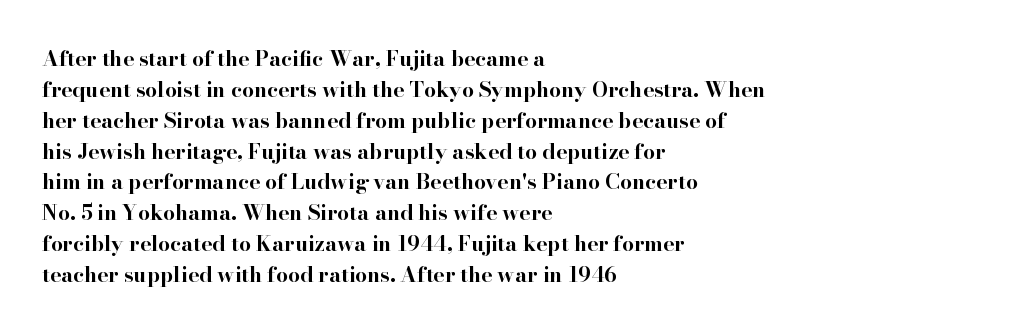
{"italic": "no", "bold": "yes", "underline": "no", "align": "left", "line_spacing": "normal", "line_spacing_ratio": 1.47, "letter_spacing": "normal", "letter_spacing_em": 0.0, "glyph_px": 21}
